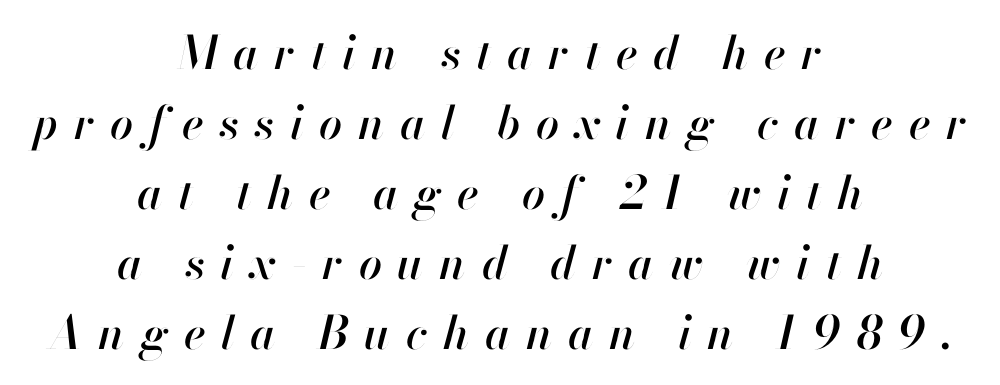
{"italic": "yes", "lean": "right", "slant_degrees": 13, "width": "normal", "stroke_contrast": "high", "x_height": "small", "monospaced": "no", "underline": "no", "align": "center", "line_spacing": "normal", "line_spacing_ratio": 1.52, "letter_spacing": "wide", "letter_spacing_em": 0.34, "glyph_px": 46}
